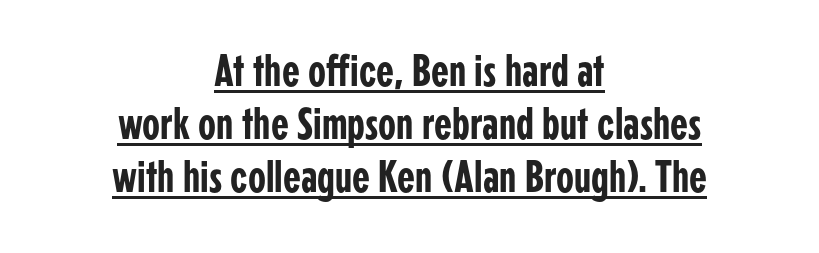
The image shows 46 px condensed sans-serif type, upright; set centered, tight line spacing (1.15x), normal letter spacing, underlined; low stroke contrast and a medium x-height.
